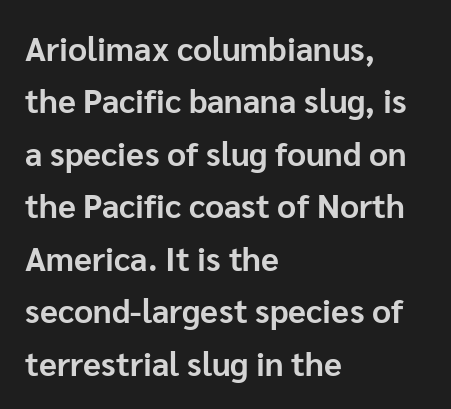
What weight is shown? A full bold with thick strokes. Every stem runs plumb, perpendicular to the baseline. Is this a sans? Yes — the strokes have no serifs. Here the glyphs are tracked normally, forming tight word shapes. Has an underline been added? It has not.
